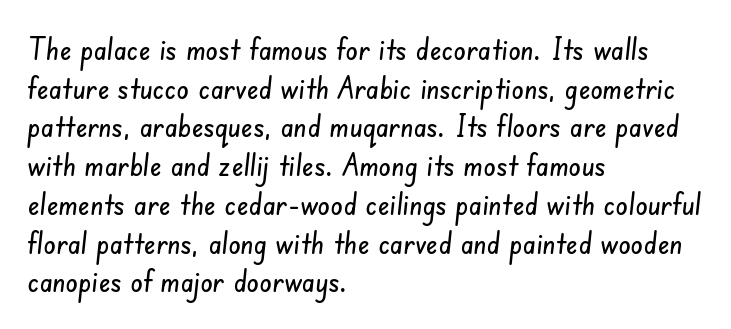
Q: Is the typeface a serif or a sans-serif typeface? A: Sans-serif.
Q: Is the text underlined? A: No.
Q: How is the paragraph aligned? A: Left-aligned.
Q: Is the spacing between letters normal or unusually wide? A: Normal.
Q: Is the spacing between lines tight, normal or loose? A: Normal.
Q: Width (condensed, normal, or wide)? A: Condensed.
Q: Stroke contrast? A: Low.
Q: x-height? A: Small.
Q: Monospaced? A: No.
